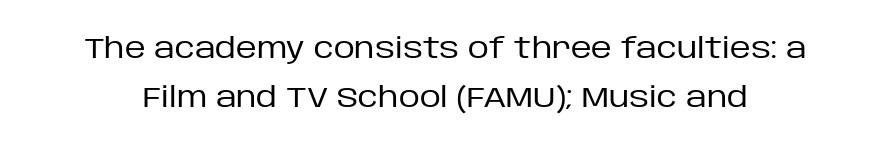
Q: Is the text bold? A: No.
Q: Is the text italic (slanted)? A: No, it is upright.
Q: Is the typeface a serif or a sans-serif typeface? A: Sans-serif.
Q: Is the text underlined? A: No.
Q: Is the spacing between letters normal or unusually wide? A: Normal.
Q: Is the spacing between lines tight, normal or loose? A: Normal.
Q: Width (condensed, normal, or wide)? A: Normal.
Q: Stroke contrast? A: Low.
Q: x-height? A: Large.
Q: Monospaced? A: No.
